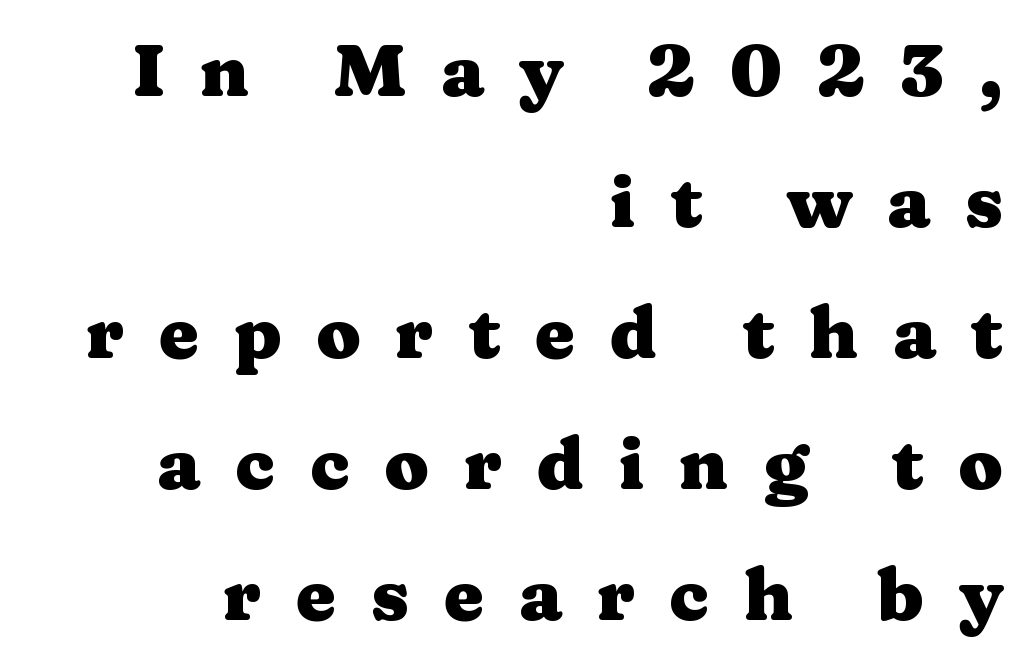
Compared with an ordinary text face, these strokes are far heavier — a full bold. You could not count columns in this text — the font is proportionally spaced. Has an underline been added? It has not. The passage shown is typeset with a serif family.
